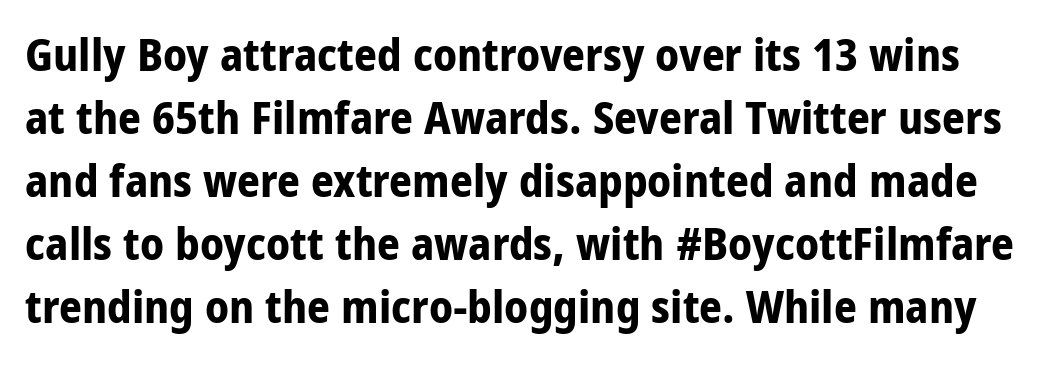
The image shows 45 px bold, condensed sans-serif type, upright; set normal line spacing (1.4x), normal letter spacing, not underlined; low stroke contrast and a large x-height.
